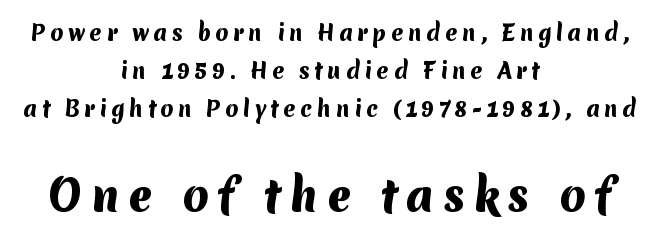
{"serif": "no", "bold": "yes", "weight": "heavy", "width": "normal", "stroke_contrast": "medium", "x_height": "medium", "monospaced": "no", "underline": "no", "align": "center", "line_spacing_ratio": 1.8, "letter_spacing": "wide", "letter_spacing_em": 0.21, "larger_block": "second", "size_ratio": 2.0, "glyph_px": 42}
